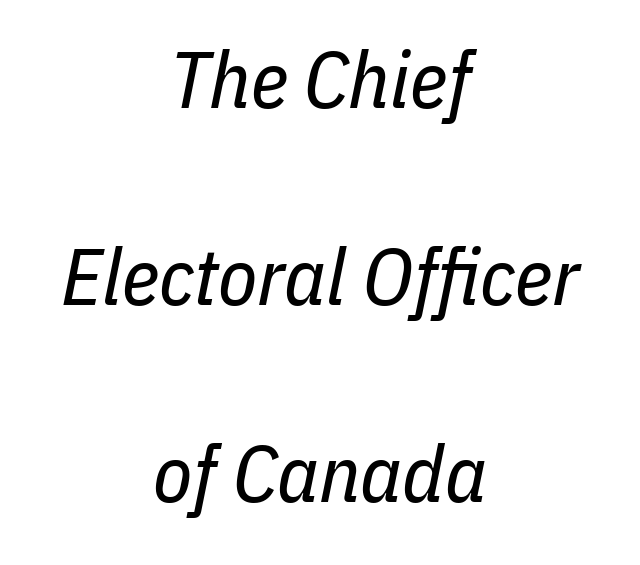
{"italic": "yes", "lean": "right", "slant_degrees": 11, "bold": "no", "weight": "regular", "width": "condensed", "stroke_contrast": "low", "x_height": "medium", "monospaced": "no", "underline": "no", "align": "center", "line_spacing": "loose", "line_spacing_ratio": 2.46, "letter_spacing": "normal", "letter_spacing_em": 0.0, "glyph_px": 80}
